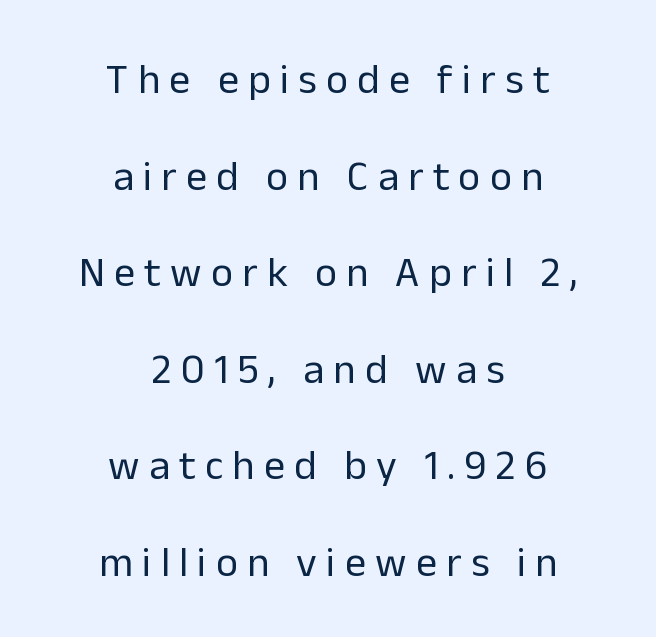
The image shows 42 px regular-weight sans-serif type, upright; set centered, loose line spacing (2.3x), unusually wide letter spacing (+0.22 em), not underlined; low stroke contrast and a medium x-height.
